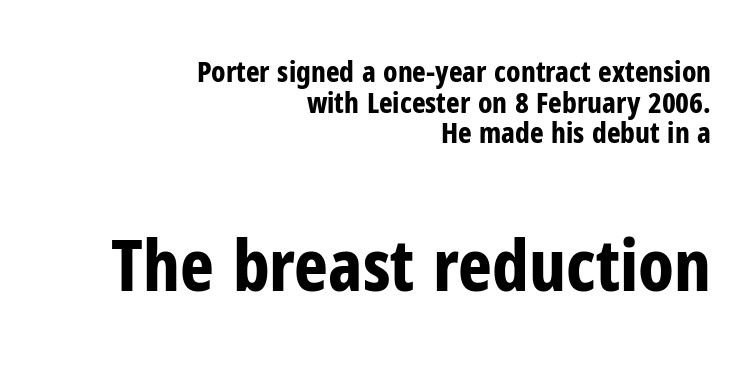
The image shows 72 px bold, condensed sans-serif type, upright; set right-aligned, tight line spacing (1.06x), normal letter spacing, not underlined; the second (bottom) block is 2.48x larger; low stroke contrast and a medium x-height.
